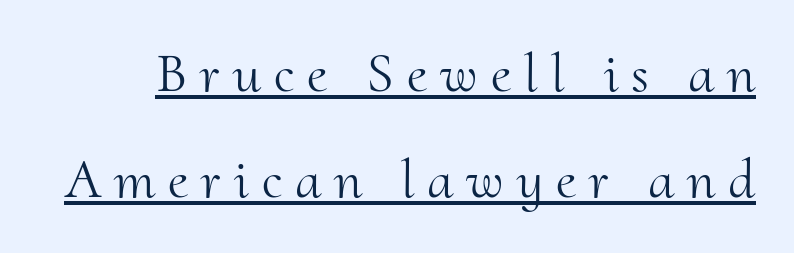
Q: Is the text bold? A: No.
Q: Is the text italic (slanted)? A: No, it is upright.
Q: Is the typeface a serif or a sans-serif typeface? A: Serif.
Q: Is the text underlined? A: Yes.
Q: Is the spacing between letters normal or unusually wide? A: Unusually wide.
Q: Width (condensed, normal, or wide)? A: Normal.
Q: Stroke contrast? A: Medium.
Q: x-height? A: Small.
Q: Monospaced? A: No.
